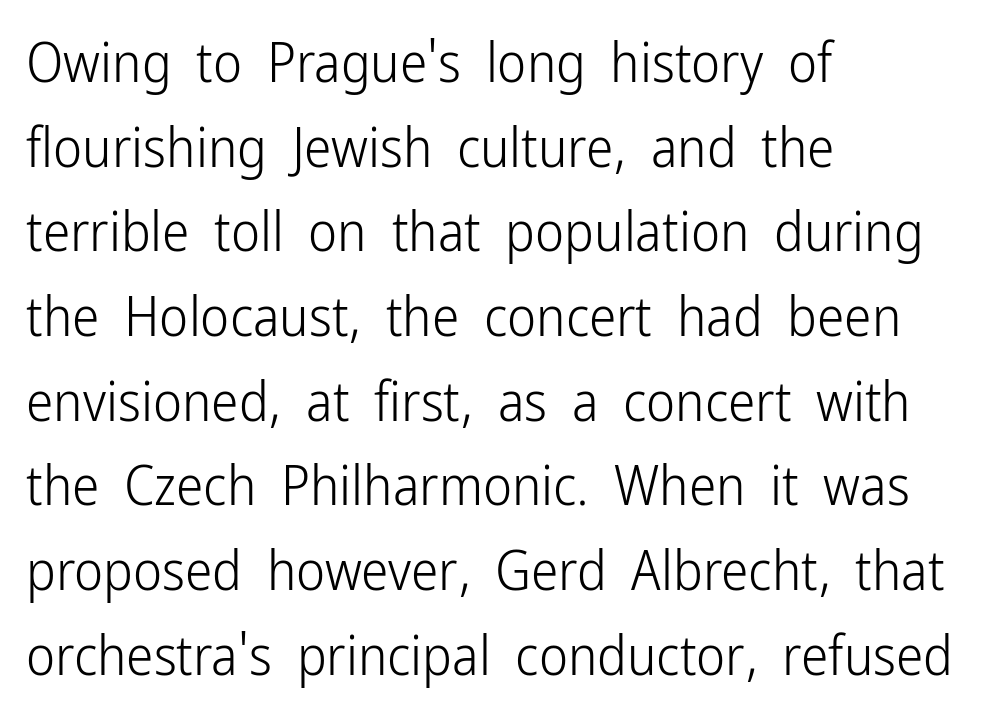
Q: Is the text bold? A: No.
Q: Is the text italic (slanted)? A: No, it is upright.
Q: Is the typeface a serif or a sans-serif typeface? A: Sans-serif.
Q: Is the text underlined? A: No.
Q: How is the paragraph aligned? A: Left-aligned.
Q: Is the spacing between letters normal or unusually wide? A: Normal.
Q: Is the spacing between lines tight, normal or loose? A: Normal.
Q: Width (condensed, normal, or wide)? A: Condensed.
Q: Stroke contrast? A: Low.
Q: x-height? A: Medium.
Q: Monospaced? A: No.
